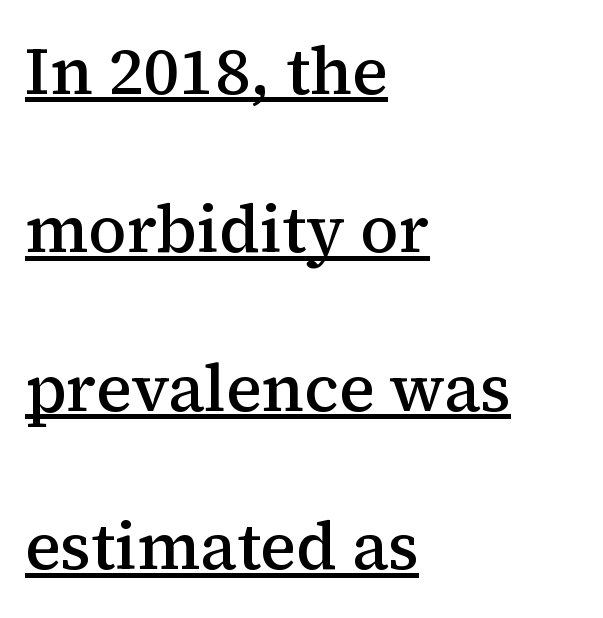
The vertical gap from one line to the next is large. Is this a sans? No — the strokes have serifs. Every stem runs plumb, perpendicular to the baseline. Typographic density is moderately raised because the face is semibold. A typesetter would call this proportional, since set widths differ per character.
